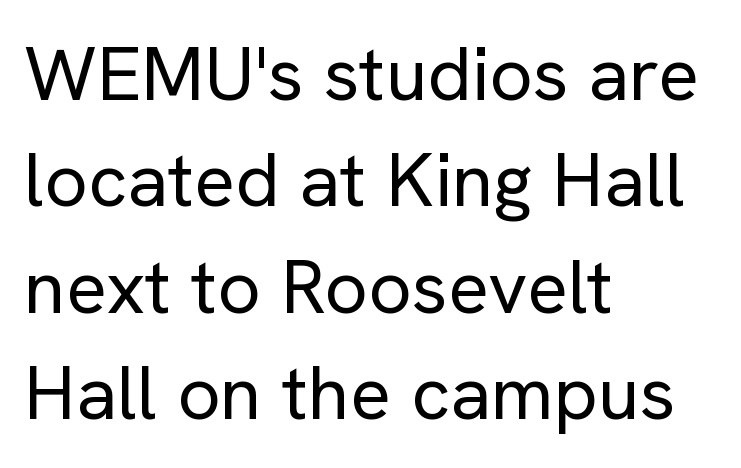
Here the designer chose a conventional face with non-uniform glyph widths. The string is rendered with underlining switched off. Is the block centered? No — it sits flush against the left margin. This is sans-serif lettering, the kind often seen on screens and signage. The typography opts for an upright posture over an oblique one. The weight would be labelled regular, book, light, or lighter still.
